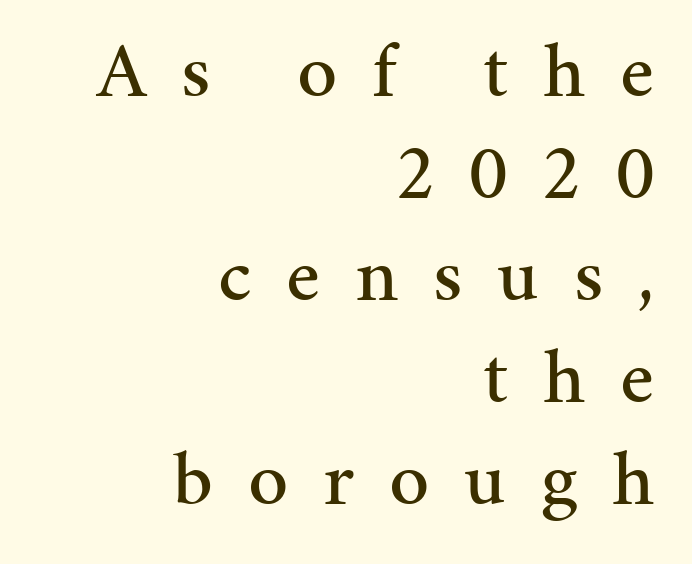
This is serif lettering, the kind often seen in printed books. Quick note: interline space is typical. Caption: expanded tracking, letters set apart. The rag falls on the left side of this text block.
